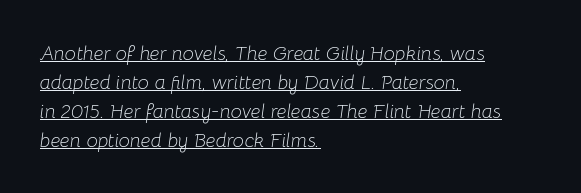
Nothing heavy about these letters — not bold at all. What's the leading like? Ordinary, nothing unusual. Descenders here cross a horizontal rule under the line. The tracking reads as untouched default to a designer's eye.
